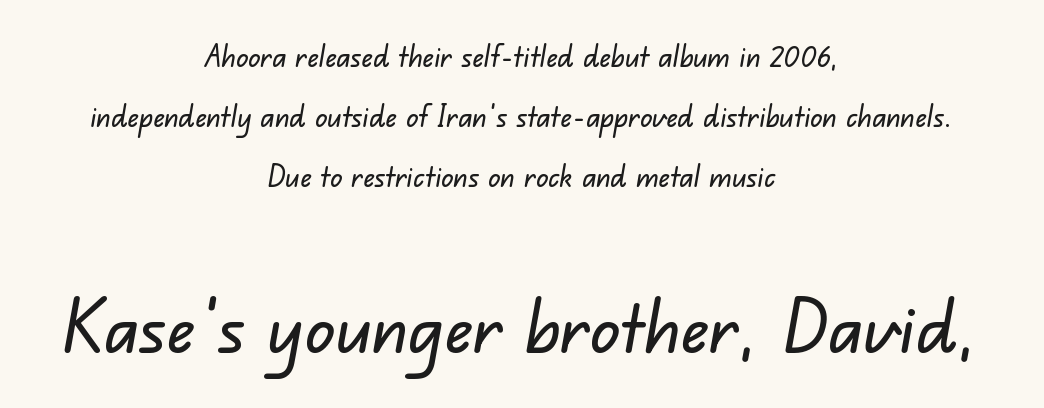
Q: Is the typeface a serif or a sans-serif typeface? A: Sans-serif.
Q: Is the text underlined? A: No.
Q: How is the paragraph aligned? A: Centered.
Q: Is the spacing between letters normal or unusually wide? A: Normal.
Q: Is the spacing between lines tight, normal or loose? A: Loose.
Q: Which block of text is set in a larger size, the first (top) or the second (bottom)? A: The second (bottom) one.
Q: Width (condensed, normal, or wide)? A: Normal.
Q: Stroke contrast? A: Low.
Q: x-height? A: Small.
Q: Monospaced? A: No.
